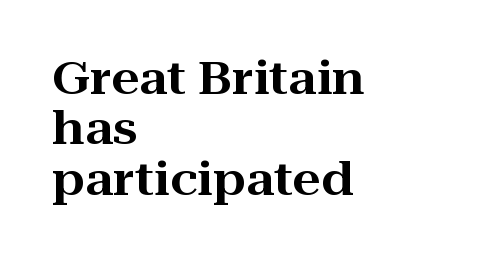
Q: Is the text italic (slanted)? A: No, it is upright.
Q: Is the typeface a serif or a sans-serif typeface? A: Serif.
Q: Is the text underlined? A: No.
Q: How is the paragraph aligned? A: Left-aligned.
Q: Is the spacing between letters normal or unusually wide? A: Normal.
Q: Is the spacing between lines tight, normal or loose? A: Tight.
Q: Width (condensed, normal, or wide)? A: Wide.
Q: Stroke contrast? A: High.
Q: x-height? A: Medium.
Q: Monospaced? A: No.
